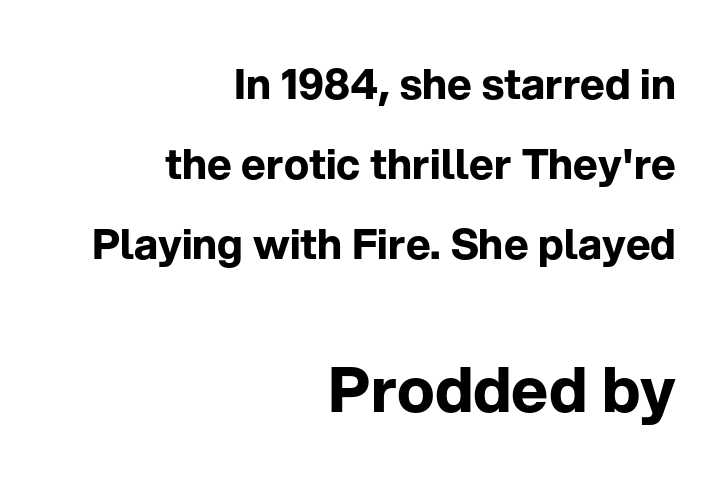
Italic: no, the glyphs are upright roman. Caption: upper text group reduced, lower text group enlarged. Standard letterfit; no display-style spreading of the glyphs. The line-height multiplier appears high, well above default. Note the varied advance widths — an 'i' is clearly narrower than an 'm'.
